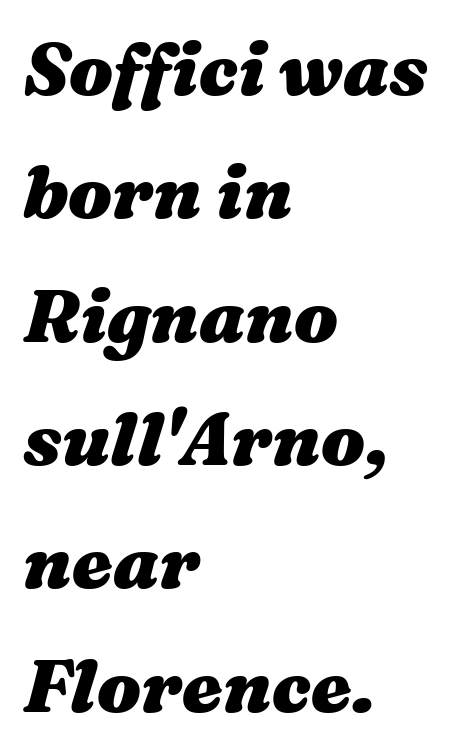
The zone under the glyphs is completely vacant. Observe the ordinary spacing: letters are neighbours, not strangers. Note the varied advance widths — an 'i' is clearly narrower than an 'm'. Tall strokes in this sample are angled rather than plumb. In CSS terms this would be text-align: left.
